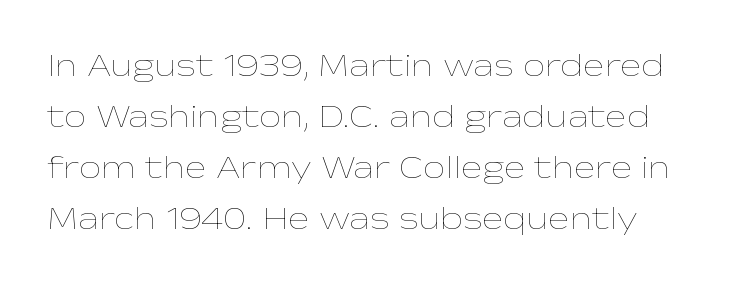
{"italic": "no", "bold": "no", "weight": "thin", "width": "wide", "stroke_contrast": "low", "x_height": "medium", "monospaced": "no", "underline": "no", "line_spacing": "normal", "line_spacing_ratio": 1.59, "letter_spacing": "normal", "letter_spacing_em": 0.0, "glyph_px": 32}
